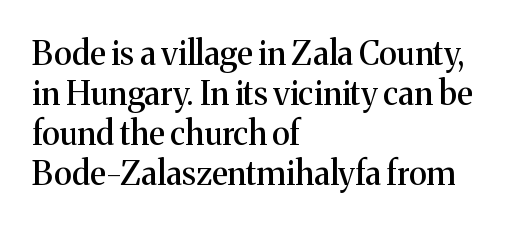
Is this a sans? No — the strokes have serifs. You could not count columns in this text — the font is proportionally spaced. This is roman type, the default non-slanted kind. Lines of text with bare space underneath. These lines stack with their left ends in a neat column. The line texture is even and compact thanks to regular tracking.
